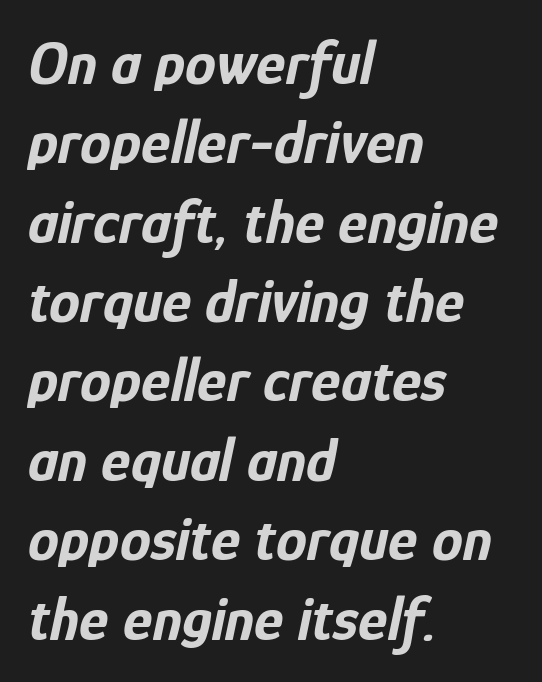
The image shows 62 px bold, condensed type, italic (leaning right); set left-aligned, normal line spacing (1.28x), normal letter spacing, not underlined; low stroke contrast and a medium x-height.
